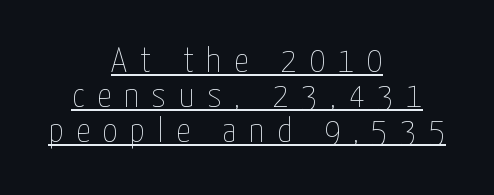
Q: Is the text bold? A: No.
Q: Is the text italic (slanted)? A: No, it is upright.
Q: Is the text underlined? A: Yes.
Q: How is the paragraph aligned? A: Centered.
Q: Is the spacing between letters normal or unusually wide? A: Unusually wide.
Q: Is the spacing between lines tight, normal or loose? A: Tight.
Q: Width (condensed, normal, or wide)? A: Condensed.
Q: Stroke contrast? A: Low.
Q: x-height? A: Medium.
Q: Monospaced? A: No.
